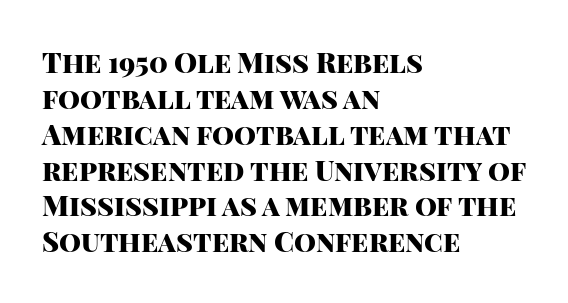
Q: Is the text bold? A: Yes.
Q: Is the text italic (slanted)? A: No, it is upright.
Q: Is the typeface a serif or a sans-serif typeface? A: Sans-serif.
Q: Is the text underlined? A: No.
Q: How is the paragraph aligned? A: Left-aligned.
Q: Is the spacing between letters normal or unusually wide? A: Normal.
Q: Is the spacing between lines tight, normal or loose? A: Normal.
Q: Width (condensed, normal, or wide)? A: Normal.
Q: Stroke contrast? A: High.
Q: x-height? A: Large.
Q: Monospaced? A: No.
